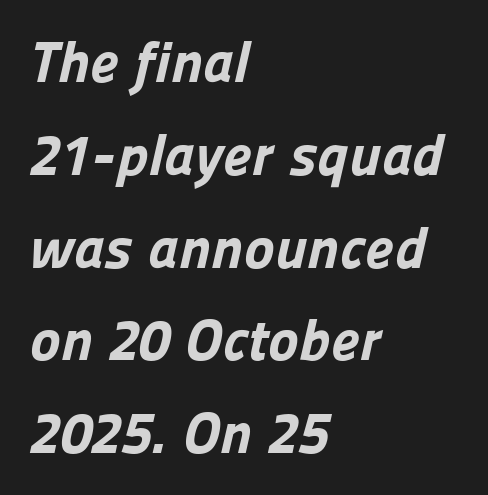
All the whitespace from short lines collects on the right. You'd pick this weight for a headline — it's a proper bold. This sample uses plain, unmodified letter spacing. This rendering features lettering with no underline.
